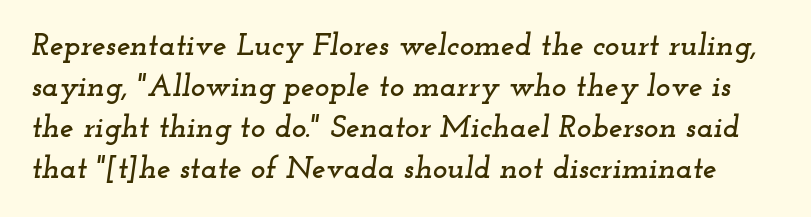
Q: Is the text italic (slanted)? A: Yes, it leans right by about 12 degrees.
Q: Is the typeface a serif or a sans-serif typeface? A: Serif.
Q: Is the text underlined? A: No.
Q: Is the spacing between letters normal or unusually wide? A: Normal.
Q: Is the spacing between lines tight, normal or loose? A: Normal.
Q: Width (condensed, normal, or wide)? A: Wide.
Q: Stroke contrast? A: Low.
Q: x-height? A: Small.
Q: Monospaced? A: No.
